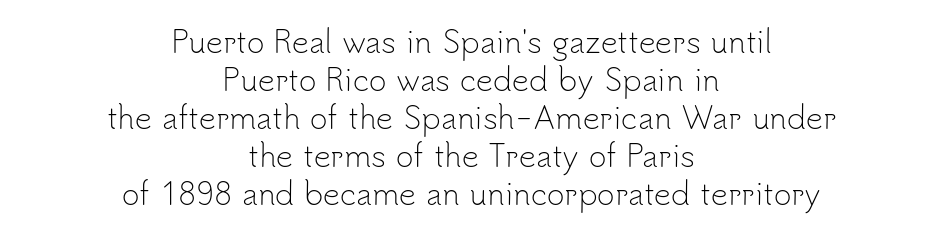
The letters look calm and open, with moderate or lighter stems. These lines stack symmetrically, like a column narrowing and widening about its center. This is roman type, the default non-slanted kind. The passage shown is typeset with a sans-serif family. Proportional: the letters do not fall into vertical columns.
